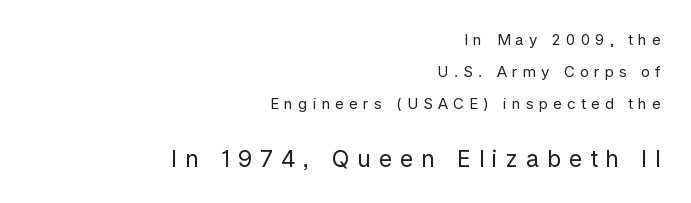
Is there much room between lines? Yes — plenty of vertical air separates them. The emphasis by scale lands on block number two, below. If you drew a line through each stem, it would be perfectly vertical. Letter spacing: wide. All the whitespace from short lines collects on the left. Letters rest on an invisible, unmarked baseline.
